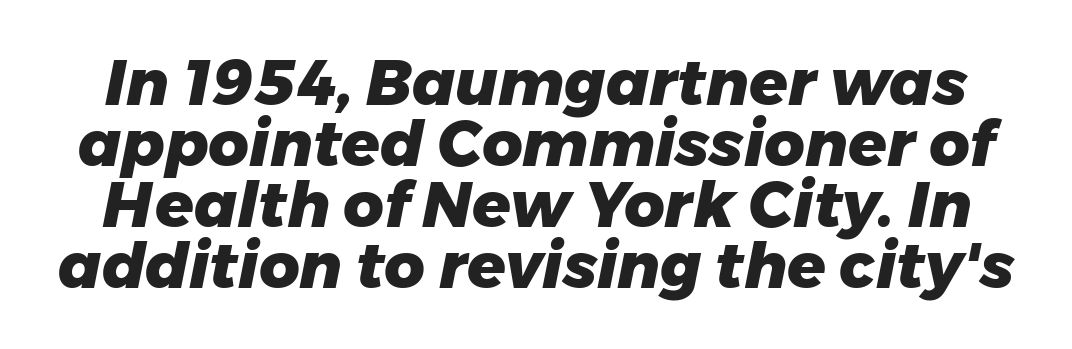
The image shows 63 px heavy type, italic (leaning right); set tight line spacing (0.97x), normal letter spacing, not underlined; low stroke contrast and a medium x-height.
